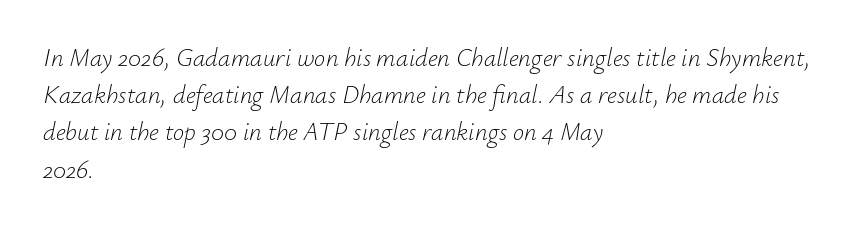
{"italic": "yes", "lean": "right", "slant_degrees": 12, "bold": "no", "underline": "no", "align": "left", "line_spacing": "normal", "line_spacing_ratio": 1.49, "letter_spacing": "normal", "letter_spacing_em": 0.0, "glyph_px": 25}
